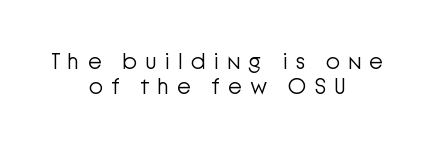
Q: Is the text bold? A: No.
Q: Is the text italic (slanted)? A: No, it is upright.
Q: Is the text underlined? A: No.
Q: How is the paragraph aligned? A: Centered.
Q: Is the spacing between letters normal or unusually wide? A: Unusually wide.
Q: Is the spacing between lines tight, normal or loose? A: Tight.
